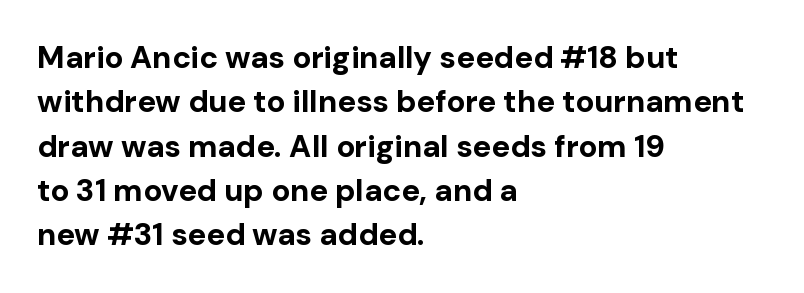
Q: Is the text bold? A: Yes.
Q: Is the text italic (slanted)? A: No, it is upright.
Q: Is the typeface a serif or a sans-serif typeface? A: Sans-serif.
Q: Is the text underlined? A: No.
Q: How is the paragraph aligned? A: Left-aligned.
Q: Is the spacing between letters normal or unusually wide? A: Normal.
Q: Is the spacing between lines tight, normal or loose? A: Normal.
Q: Width (condensed, normal, or wide)? A: Normal.
Q: Stroke contrast? A: Low.
Q: x-height? A: Medium.
Q: Monospaced? A: No.
